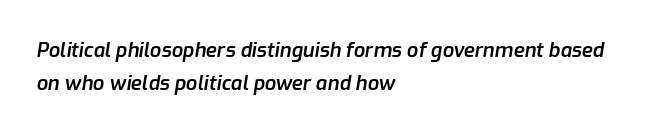
Q: Is the text bold? A: Semi-bold.
Q: Is the text italic (slanted)? A: Yes, it leans right by about 9 degrees.
Q: Is the text underlined? A: No.
Q: How is the paragraph aligned? A: Left-aligned.
Q: Is the spacing between letters normal or unusually wide? A: Normal.
Q: Is the spacing between lines tight, normal or loose? A: Normal.
